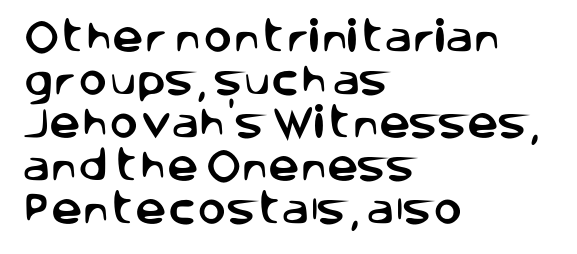
{"serif": "no", "italic": "no", "width": "normal", "stroke_contrast": "low", "x_height": "large", "monospaced": "no", "underline": "no", "align": "left", "line_spacing_ratio": 1.23, "letter_spacing": "normal", "letter_spacing_em": 0.0, "glyph_px": 35}
